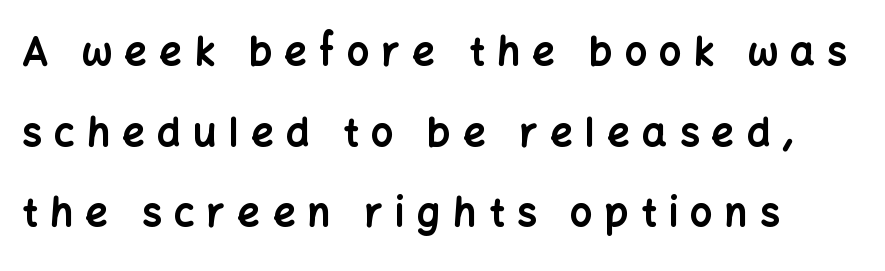
Q: Is the text bold? A: Yes.
Q: Is the text italic (slanted)? A: No, it is upright.
Q: Is the typeface a serif or a sans-serif typeface? A: Sans-serif.
Q: Is the text underlined? A: No.
Q: Is the spacing between letters normal or unusually wide? A: Unusually wide.
Q: Is the spacing between lines tight, normal or loose? A: Loose.
Q: Width (condensed, normal, or wide)? A: Normal.
Q: Stroke contrast? A: Low.
Q: x-height? A: Medium.
Q: Monospaced? A: No.
